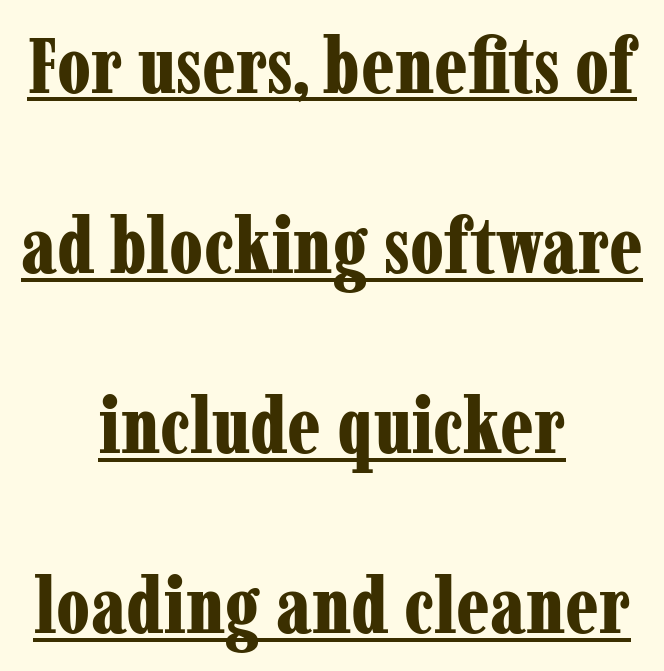
The image shows 79 px bold, condensed serif type, upright; set centered, loose line spacing (2.28x), normal letter spacing, underlined; low stroke contrast and a medium x-height.
